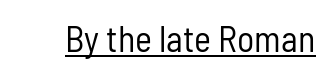
{"serif": "no", "italic": "no", "bold": "no", "weight": "regular", "width": "condensed", "stroke_contrast": "low", "x_height": "medium", "monospaced": "no", "underline": "yes", "letter_spacing": "normal", "letter_spacing_em": 0.0, "glyph_px": 36}
